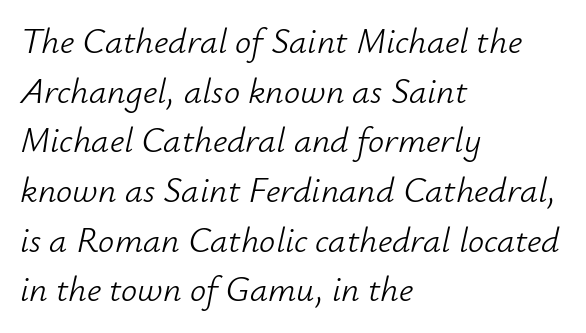
Q: Is the text bold? A: No.
Q: Is the text italic (slanted)? A: Yes, it leans right by about 12 degrees.
Q: Is the text underlined? A: No.
Q: How is the paragraph aligned? A: Left-aligned.
Q: Is the spacing between letters normal or unusually wide? A: Normal.
Q: Is the spacing between lines tight, normal or loose? A: Normal.
Q: Width (condensed, normal, or wide)? A: Normal.
Q: Stroke contrast? A: Low.
Q: x-height? A: Small.
Q: Monospaced? A: No.
